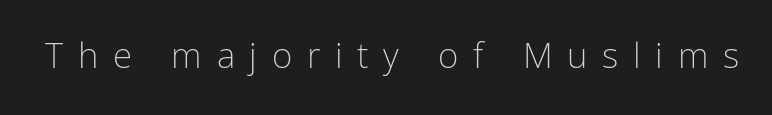
Q: Is the text bold? A: No.
Q: Is the text italic (slanted)? A: No, it is upright.
Q: Is the typeface a serif or a sans-serif typeface? A: Sans-serif.
Q: Is the text underlined? A: No.
Q: Is the spacing between letters normal or unusually wide? A: Unusually wide.
Q: Width (condensed, normal, or wide)? A: Condensed.
Q: Stroke contrast? A: Low.
Q: x-height? A: Medium.
Q: Monospaced? A: No.
